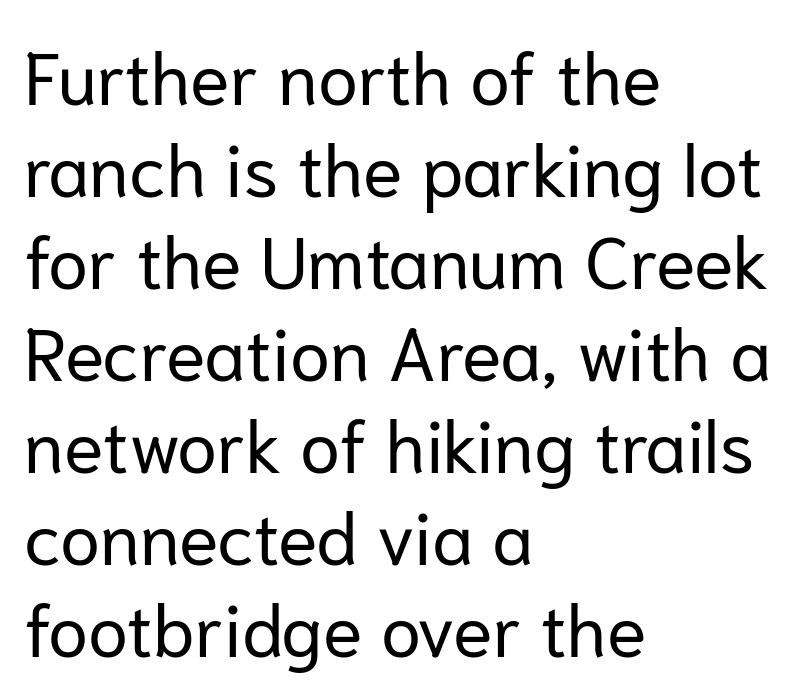
The letters sit at their default tracking, neither squeezed nor spread. All the whitespace from short lines collects on the right. Varying glyph widths throughout — classic text-font behaviour. Unlike a traditional serif, this face leaves its strokes unadorned. No heavy texture on the line: the type isn't bold. Whoever set this chose a conventional vertical rhythm.
